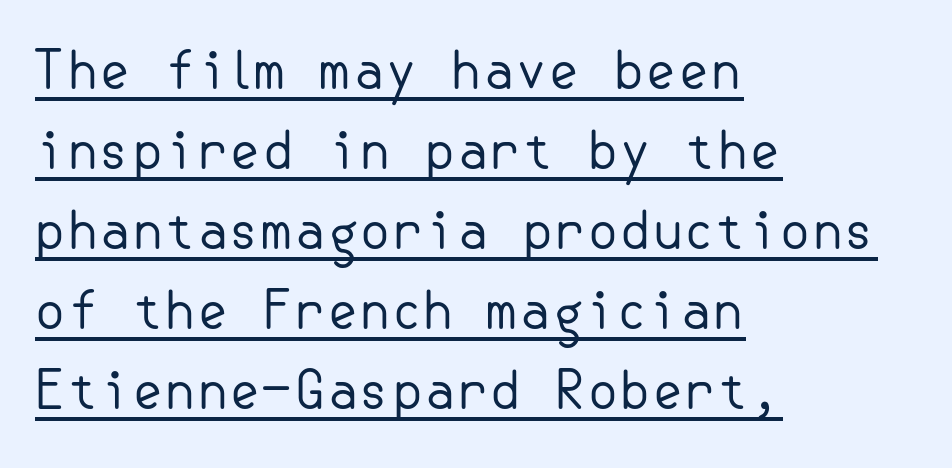
{"serif": "no", "italic": "no", "bold": "no", "weight": "regular", "width": "normal", "stroke_contrast": "low", "x_height": "small", "underline": "yes", "align": "left", "line_spacing": "normal", "line_spacing_ratio": 1.54, "letter_spacing": "normal", "letter_spacing_em": 0.0, "glyph_px": 52}
